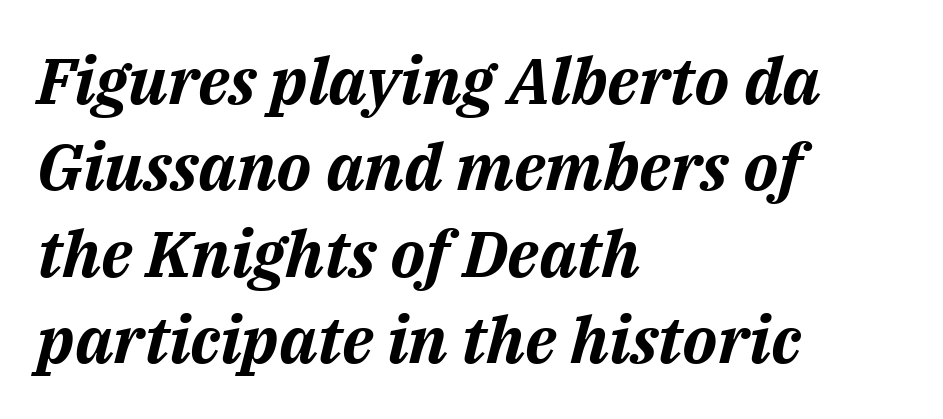
{"italic": "yes", "lean": "right", "slant_degrees": 14, "bold": "yes", "weight": "bold", "width": "normal", "stroke_contrast": "medium", "x_height": "medium", "monospaced": "no", "underline": "no", "align": "left", "line_spacing": "normal", "line_spacing_ratio": 1.33, "letter_spacing": "normal", "letter_spacing_em": 0.0, "glyph_px": 65}
